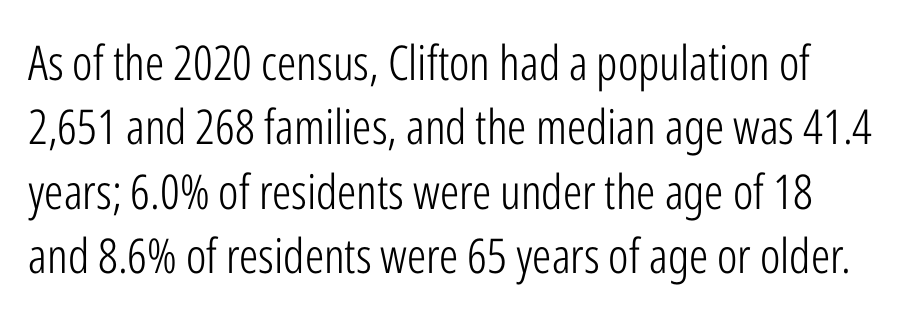
Q: Is the text bold? A: No.
Q: Is the text italic (slanted)? A: No, it is upright.
Q: Is the typeface a serif or a sans-serif typeface? A: Sans-serif.
Q: Is the text underlined? A: No.
Q: Is the spacing between letters normal or unusually wide? A: Normal.
Q: Is the spacing between lines tight, normal or loose? A: Normal.
Q: Width (condensed, normal, or wide)? A: Condensed.
Q: Stroke contrast? A: Low.
Q: x-height? A: Medium.
Q: Monospaced? A: No.
